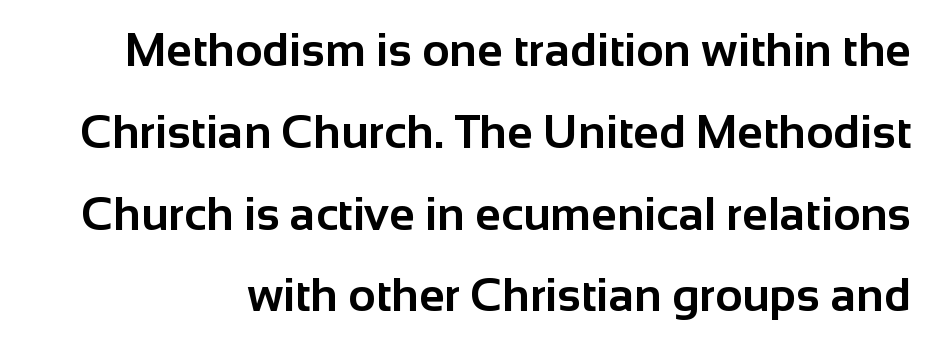
The image shows 47 px bold sans-serif type, upright; set line spacing 1.74x, normal letter spacing, not underlined; low stroke contrast and a medium x-height.
